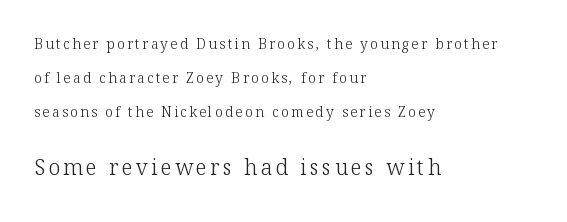
The image shows 21 px text type, upright; set left-aligned, loose line spacing (2.42x), not underlined; the second (bottom) block is 1.5x larger.
